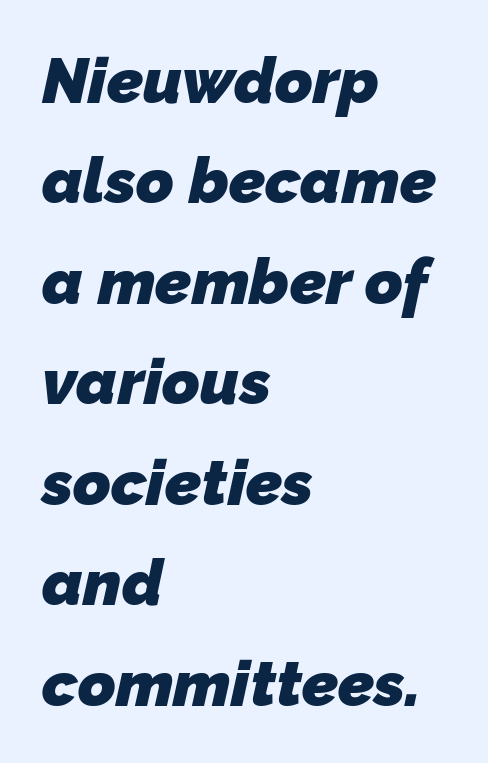
Q: Is the text bold? A: Yes.
Q: Is the typeface a serif or a sans-serif typeface? A: Sans-serif.
Q: Is the text underlined? A: No.
Q: How is the paragraph aligned? A: Left-aligned.
Q: Is the spacing between letters normal or unusually wide? A: Normal.
Q: Is the spacing between lines tight, normal or loose? A: Normal.
Q: Width (condensed, normal, or wide)? A: Normal.
Q: Stroke contrast? A: Low.
Q: x-height? A: Medium.
Q: Monospaced? A: No.
